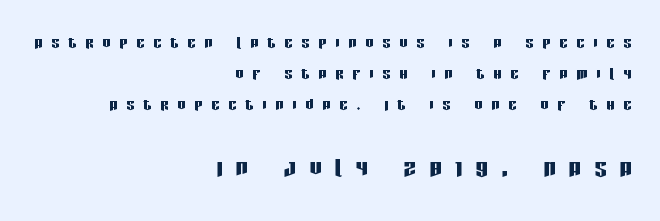
Q: Is the text italic (slanted)? A: No, it is upright.
Q: Is the typeface a serif or a sans-serif typeface? A: Sans-serif.
Q: Is the text underlined? A: No.
Q: How is the paragraph aligned? A: Right-aligned.
Q: Is the spacing between letters normal or unusually wide? A: Unusually wide.
Q: Is the spacing between lines tight, normal or loose? A: Normal.
Q: Which block of text is set in a larger size, the first (top) or the second (bottom)? A: The second (bottom) one.
Q: Width (condensed, normal, or wide)? A: Condensed.
Q: Stroke contrast? A: Low.
Q: x-height? A: Large.
Q: Monospaced? A: No.
